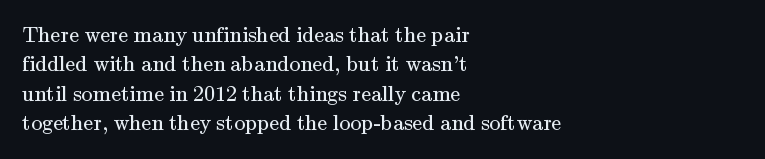
{"italic": "no", "bold": "no", "underline": "no", "align": "left", "line_spacing": "normal", "line_spacing_ratio": 1.34, "letter_spacing": "normal", "letter_spacing_em": 0.0, "glyph_px": 22}
